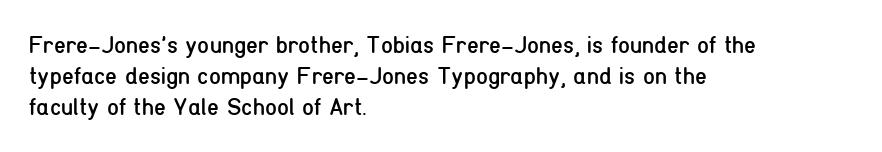
These lines keep a tight, regular rhythm from letter to letter. Notice how descenders clear the ascenders below comfortably — that's standard leading. These lines were composed using upright roman letters. One-word summary of the alignment: left. Nobody drew a line under any word here. The typesetting does not lean heavy: it is not bold.
